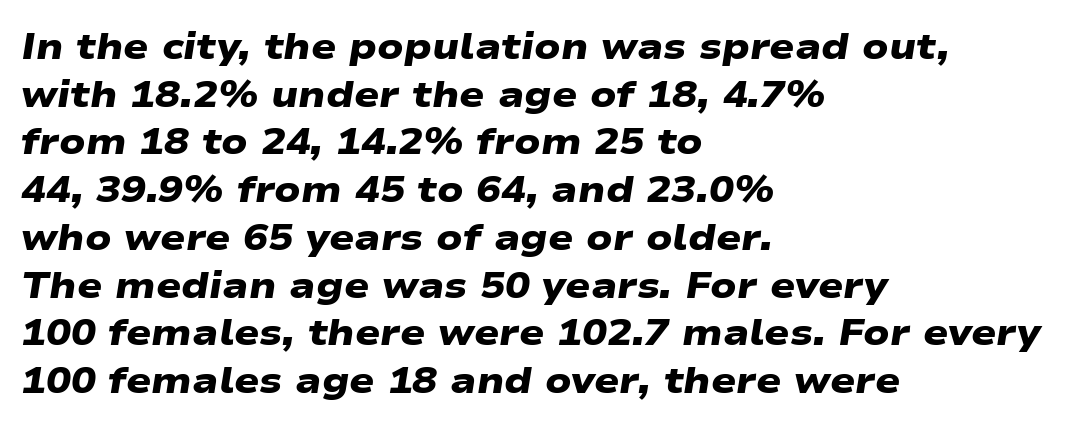
The glyphs have the mass of a bold cut. Here the designer chose a conventional face with non-uniform glyph widths. The text block is weighted toward the left margin, trailing off unevenly rightward. Nothing unusual about the tracking: characters are spaced as the font intends.
